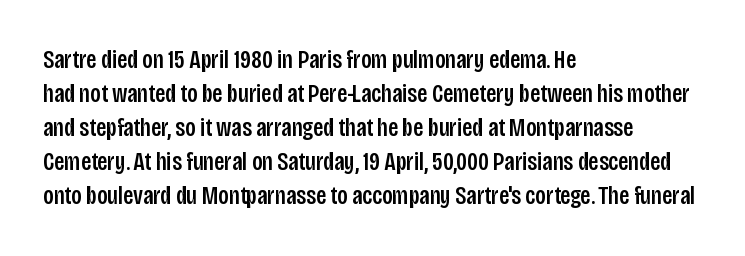
{"italic": "no", "underline": "no", "align": "left", "line_spacing": "normal", "line_spacing_ratio": 1.31, "letter_spacing": "normal", "letter_spacing_em": 0.0, "glyph_px": 26}
